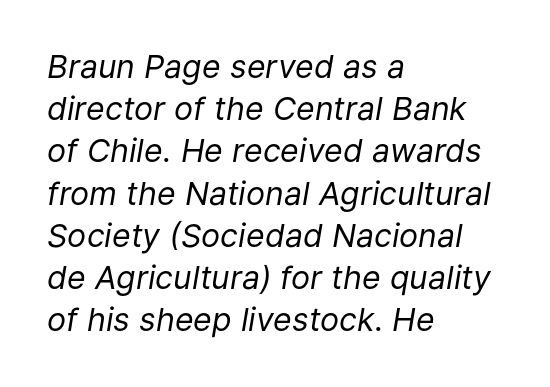
The image shows 32 px regular-weight type, italic (leaning right); set left-aligned, normal line spacing (1.32x), normal letter spacing, not underlined; low stroke contrast and a medium x-height.
